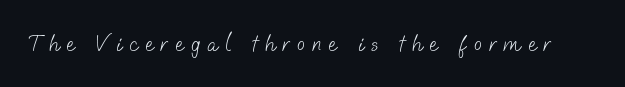
The space directly below the letters is spotless. No chunkiness to these letters — they're not bold. The face used here is rendered with a markedly widened letterfit.
